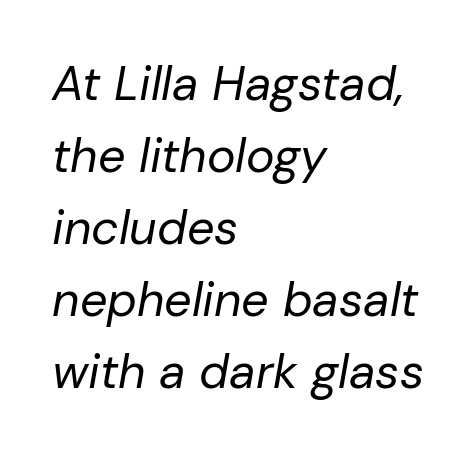
Q: Is the text bold? A: No.
Q: Is the text italic (slanted)? A: Yes, it leans right by about 10 degrees.
Q: Is the text underlined? A: No.
Q: How is the paragraph aligned? A: Left-aligned.
Q: Is the spacing between letters normal or unusually wide? A: Normal.
Q: Is the spacing between lines tight, normal or loose? A: Normal.
Q: Width (condensed, normal, or wide)? A: Normal.
Q: Stroke contrast? A: Low.
Q: x-height? A: Medium.
Q: Monospaced? A: No.
